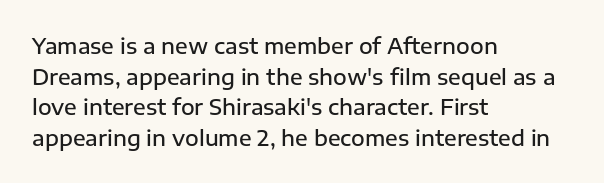
Look at the tracking — it's just the regular setting, nothing added. Normally led — the rows are evenly, conventionally spaced. The paragraph has a hard left edge and a soft right edge. Notice how the stems are strictly vertical — no italics here.
